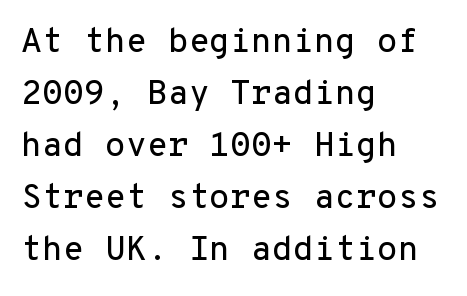
Every character here occupies the same horizontal width, giving the sample a typewriter-like rhythm. Layout note: lines flush left. Unlike italic type, these characters show no tilt at all. Letters rest on an invisible, unmarked baseline. In terms of letterform style, serifs are entirely absent. If you measured baseline to baseline, you'd find a middling distance.
